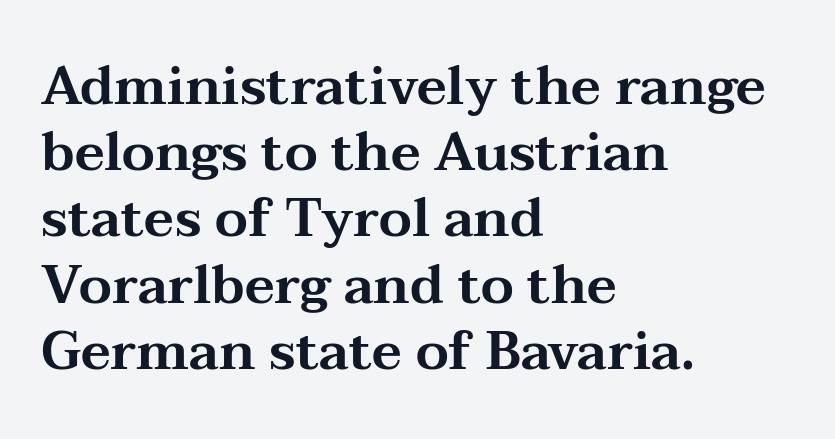
{"serif": "yes", "italic": "no", "width": "wide", "stroke_contrast": "medium", "x_height": "medium", "monospaced": "no", "underline": "no", "align": "left", "line_spacing": "normal", "line_spacing_ratio": 1.25, "letter_spacing": "normal", "letter_spacing_em": 0.0, "glyph_px": 53}
